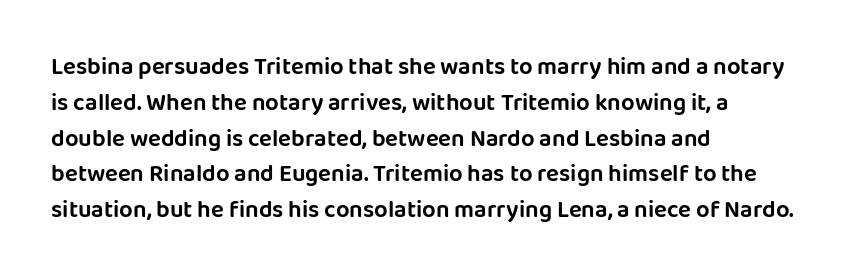
The image shows 24 px text type, upright; set left-aligned, normal line spacing (1.49x), normal letter spacing, not underlined.
